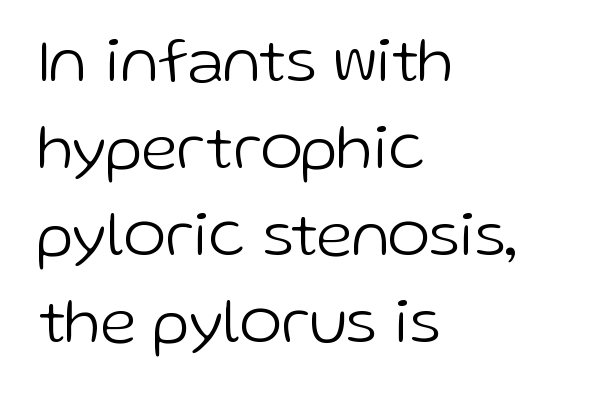
{"serif": "no", "italic": "no", "bold": "no", "weight": "light", "width": "normal", "stroke_contrast": "low", "x_height": "medium", "monospaced": "no", "underline": "no", "align": "left", "line_spacing": "normal", "line_spacing_ratio": 1.36, "letter_spacing": "normal", "letter_spacing_em": 0.0, "glyph_px": 64}
